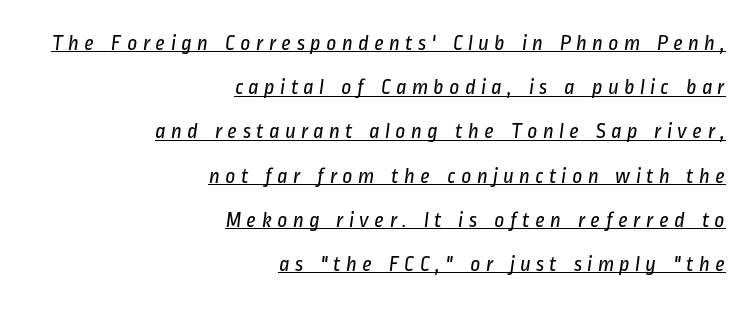
Which margin do the lines hug? The right one — the left edge is uneven. Short note: letters widely spaced. Heaviness? Minimal to ordinary, like unemphasized prose. Airy leading.
